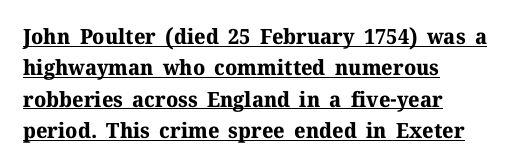
Casual observation: everything's shoved over to the left. Style check: upright. Whoever set this chose a conventional vertical rhythm. Typographic density is high because the face is bold.
